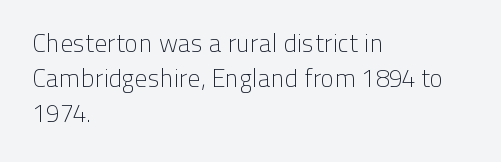
Q: Is the text bold? A: No.
Q: Is the text italic (slanted)? A: No, it is upright.
Q: Is the text underlined? A: No.
Q: How is the paragraph aligned? A: Left-aligned.
Q: Is the spacing between letters normal or unusually wide? A: Normal.
Q: Is the spacing between lines tight, normal or loose? A: Normal.
